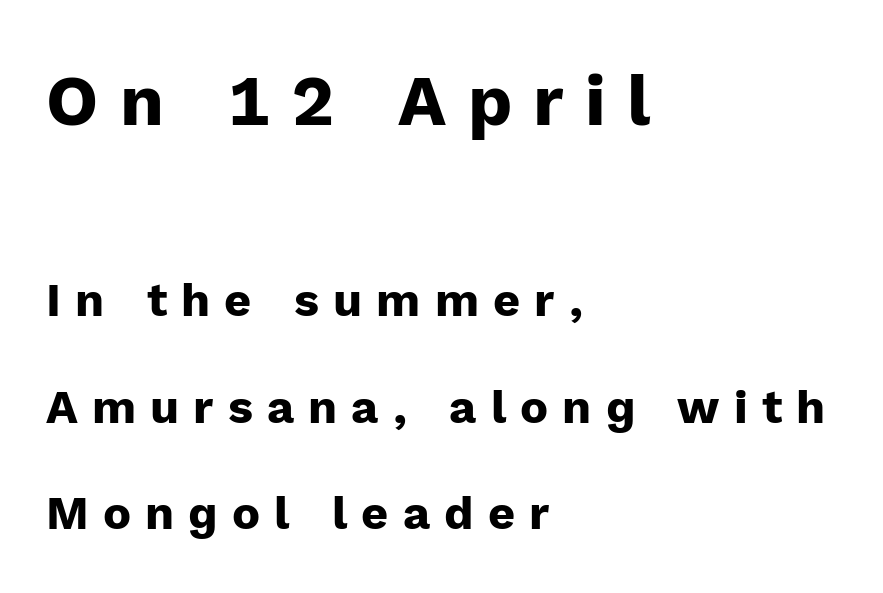
Each line starts at the same left margin while the right side varies. Characters follow at a spacing far wider than the type designer built in. Notice how thick the strokes are: this is what a full bold looks like. Stroke terminals: plain, sans-serif. The designer gave the opening block more size than the closing block.
